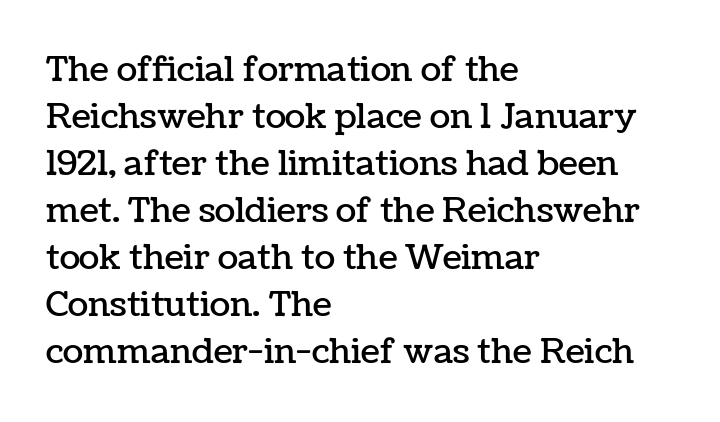
Q: Is the text italic (slanted)? A: No, it is upright.
Q: Is the text underlined? A: No.
Q: How is the paragraph aligned? A: Left-aligned.
Q: Is the spacing between letters normal or unusually wide? A: Normal.
Q: Is the spacing between lines tight, normal or loose? A: Normal.
Q: Width (condensed, normal, or wide)? A: Normal.
Q: Stroke contrast? A: Low.
Q: x-height? A: Medium.
Q: Monospaced? A: No.
